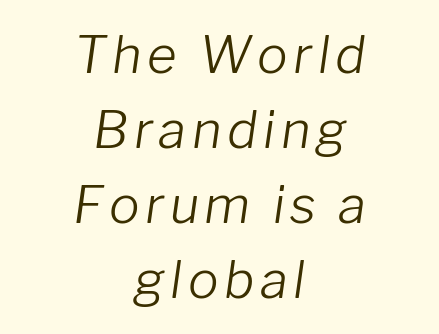
The image shows 51 px light type, italic (leaning right); set centered, normal line spacing (1.47x), not underlined; low stroke contrast and a medium x-height.
